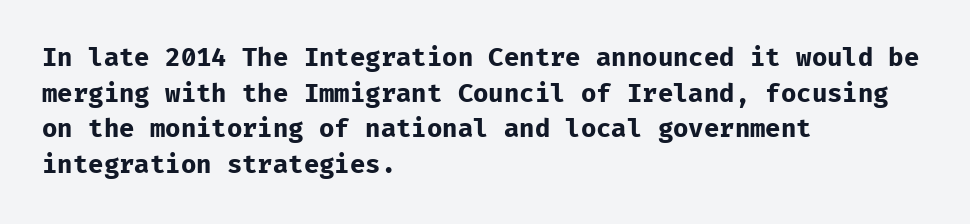
The image shows 25 px bold type, upright; set left-aligned, normal line spacing (1.43x), normal letter spacing, not underlined.
